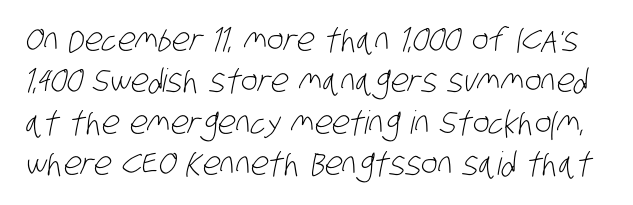
{"serif": "no", "bold": "no", "weight": "light", "width": "condensed", "stroke_contrast": "low", "x_height": "large", "monospaced": "no", "underline": "no", "line_spacing": "normal", "line_spacing_ratio": 1.29, "letter_spacing": "normal", "letter_spacing_em": 0.0, "glyph_px": 32}
